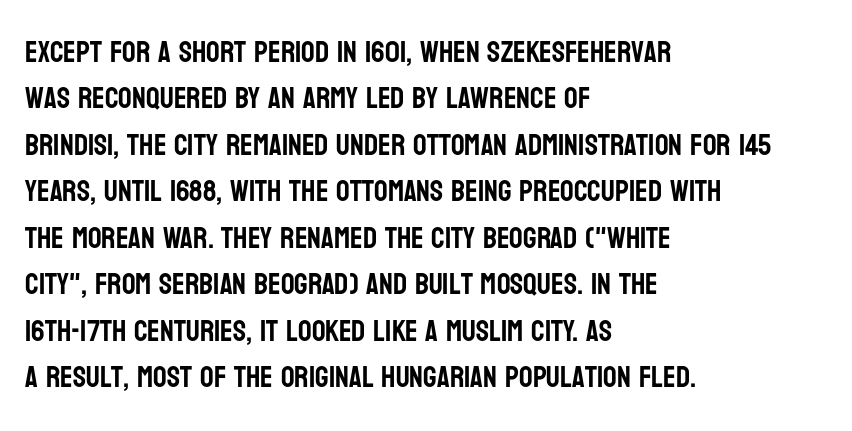
{"serif": "no", "italic": "no", "width": "condensed", "stroke_contrast": "low", "x_height": "large", "monospaced": "no", "underline": "no", "align": "left", "line_spacing": "normal", "line_spacing_ratio": 1.55, "letter_spacing": "normal", "letter_spacing_em": 0.0, "glyph_px": 30}
